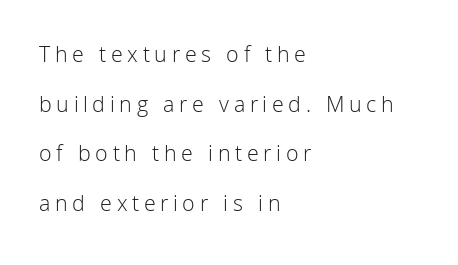
The passage shown stacks its lines with a broad gap. Posture: vertical. No chunkiness to these letters — they're not bold. The type is letterspaced generously, with wide tracking. The foot of each line stays bare and open. These lines stack with their left ends in a neat column.
